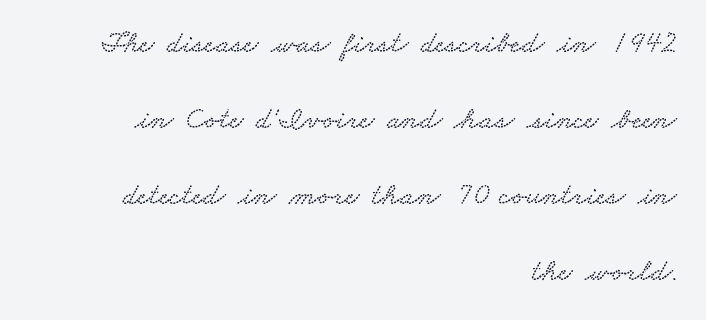
Descenders hang freely into open space. In terms of letterform style, serifs are clearly present. You could not count columns in this text — the font is proportionally spaced. Is there much room between lines? Yes — plenty of vertical air separates them. This rendering uses right alignment, leaving the left contour irregular. The passage shown has conventional tracking throughout.
